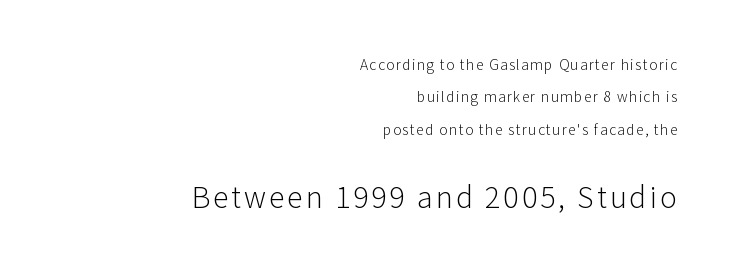
{"serif": "no", "italic": "no", "bold": "no", "weight": "light", "width": "normal", "stroke_contrast": "low", "x_height": "medium", "monospaced": "no", "underline": "no", "align": "right", "line_spacing": "loose", "line_spacing_ratio": 2.32, "larger_block": "second", "size_ratio": 2.07, "glyph_px": 29}
